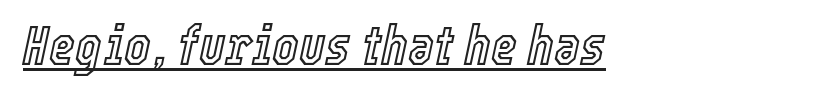
Check the space under the baseline: a stroke is drawn there. The passage shown has conventional tracking throughout. Quick note: italic. Varying glyph widths throughout — classic text-font behaviour.
